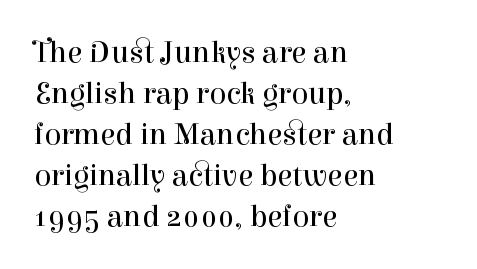
The image shows 31 px regular-weight serif type, upright; set left-aligned, normal line spacing (1.32x), normal letter spacing, not underlined; high stroke contrast and a medium x-height.
